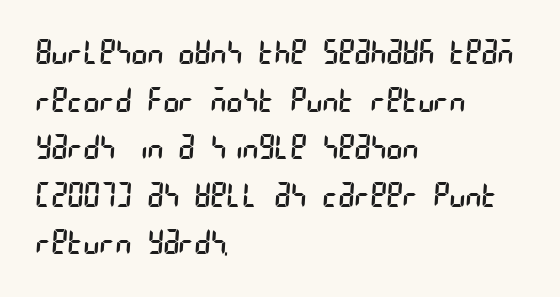
The image shows 34 px regular-weight, condensed sans-serif type; set left-aligned, normal line spacing (1.4x), normal letter spacing, not underlined; low stroke contrast and a large x-height.
